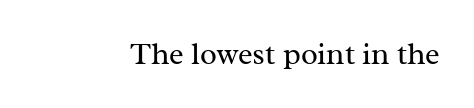
The font sits on the lighter half of the weight spectrum, regular included. Glance below the letters and you will spot only blank space. The type family on display is of the serif kind. A typesetter would call this proportional, since set widths differ per character.
